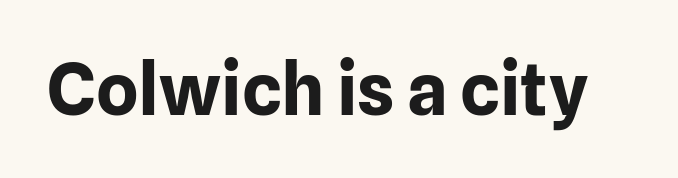
Words appear dense and cohesive because spacing is normal. The passage shown is emphatically bold. Are there feet on the stems? There aren't — it's a sans. You can tell it's not italic because the verticals are truly vertical. A clean baseline with only descenders dipping below it. This sample has the flowing, uneven cadence of proportional lettering.
